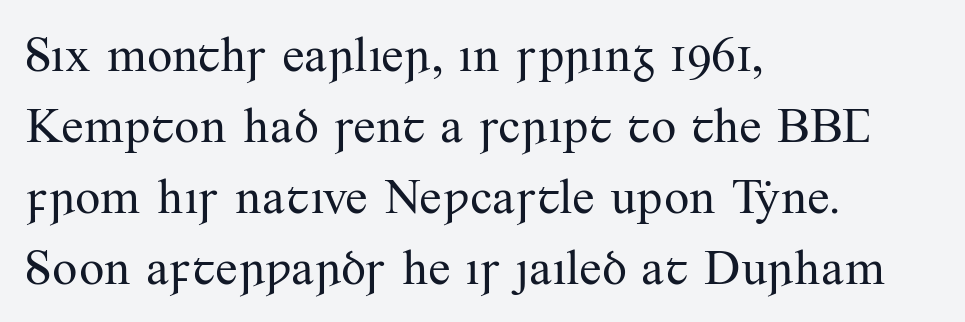
The image shows 50 px regular-weight serif type, upright; set left-aligned, normal line spacing (1.42x), normal letter spacing, not underlined; medium stroke contrast and a small x-height.
